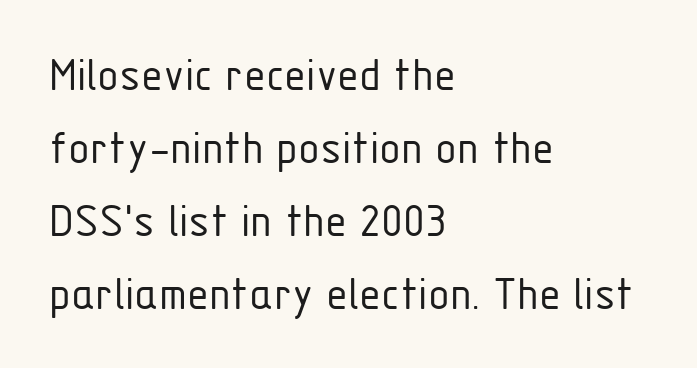
The image shows 50 px light, condensed sans-serif type, upright; set left-aligned, normal line spacing (1.46x), normal letter spacing, not underlined; low stroke contrast and a medium x-height.
